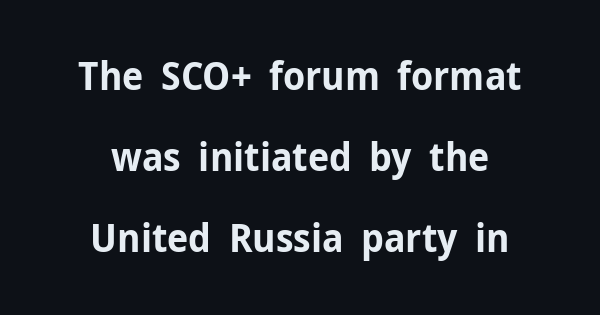
The image shows 39 px bold sans-serif type, upright; set centered, loose line spacing (2.08x), normal letter spacing, not underlined; low stroke contrast and a medium x-height.
